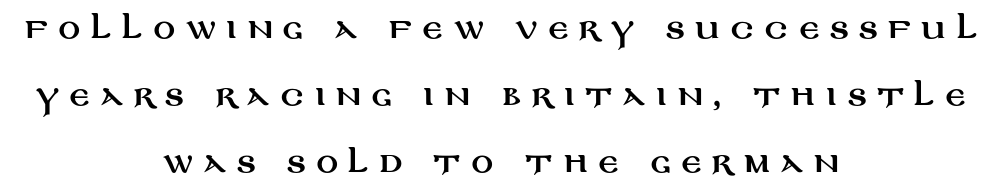
{"italic": "no", "underline": "no", "align": "center", "line_spacing": "loose", "line_spacing_ratio": 2.48, "letter_spacing": "wide", "letter_spacing_em": 0.39, "glyph_px": 27}
